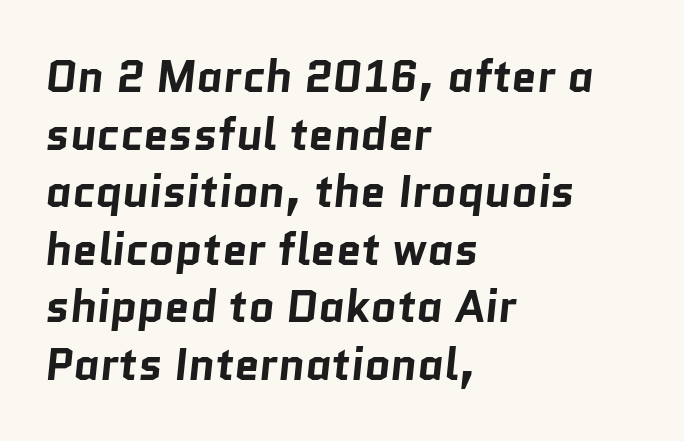
Q: Is the text bold? A: Yes.
Q: Is the typeface a serif or a sans-serif typeface? A: Sans-serif.
Q: Is the text underlined? A: No.
Q: How is the paragraph aligned? A: Left-aligned.
Q: Is the spacing between letters normal or unusually wide? A: Normal.
Q: Is the spacing between lines tight, normal or loose? A: Normal.
Q: Width (condensed, normal, or wide)? A: Normal.
Q: Stroke contrast? A: Low.
Q: x-height? A: Medium.
Q: Monospaced? A: No.
